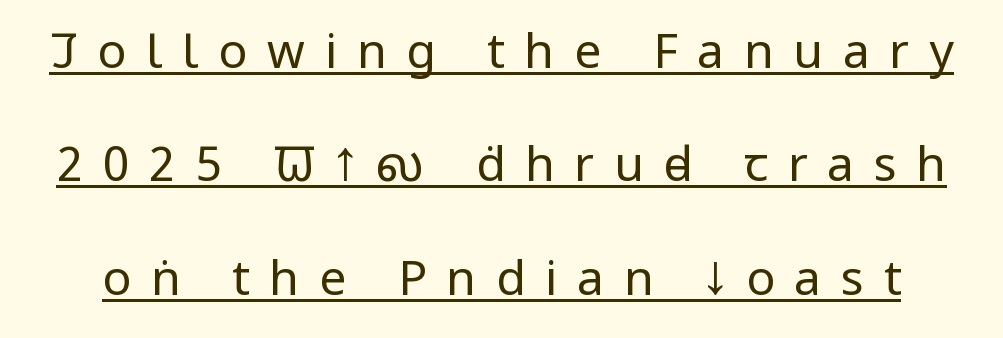
Each letter's strokes conclude bluntly, with no projecting serifs. Caption: expanded tracking, letters set apart. The face used here is proportionally spaced, like ordinary book or web type. Reading down the column, the eye jumps a long way to each next line. Each line of the rendering has a horizontal stroke beneath the glyphs.
